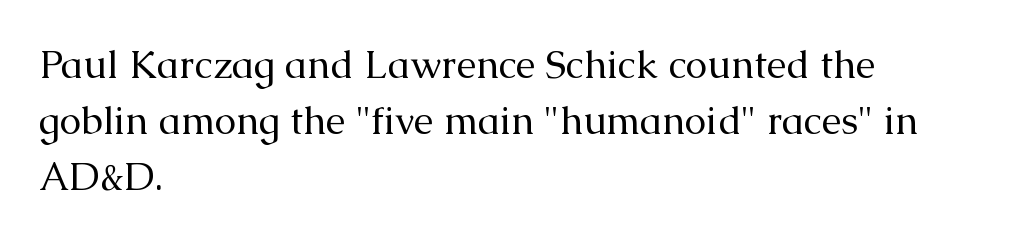
The image shows 39 px regular-weight serif type, upright; set left-aligned, normal line spacing (1.44x), normal letter spacing, not underlined; medium stroke contrast and a medium x-height.
